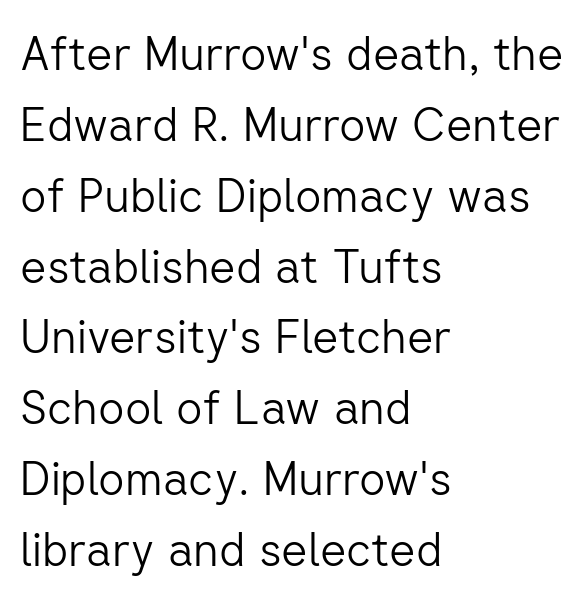
{"serif": "no", "italic": "no", "bold": "no", "weight": "light", "width": "normal", "stroke_contrast": "low", "x_height": "medium", "monospaced": "no", "underline": "no", "align": "left", "line_spacing": "normal", "line_spacing_ratio": 1.54, "letter_spacing": "normal", "letter_spacing_em": 0.0, "glyph_px": 46}
